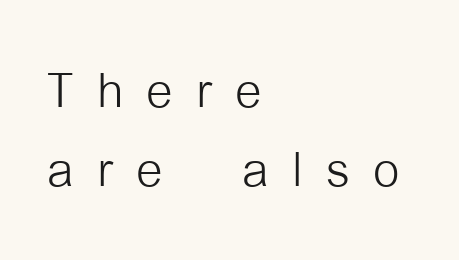
{"serif": "no", "italic": "no", "bold": "no", "weight": "light", "width": "condensed", "stroke_contrast": "low", "x_height": "medium", "monospaced": "no", "underline": "no", "align": "left", "line_spacing_ratio": 1.16, "letter_spacing": "wide", "letter_spacing_em": 0.34, "glyph_px": 68}
